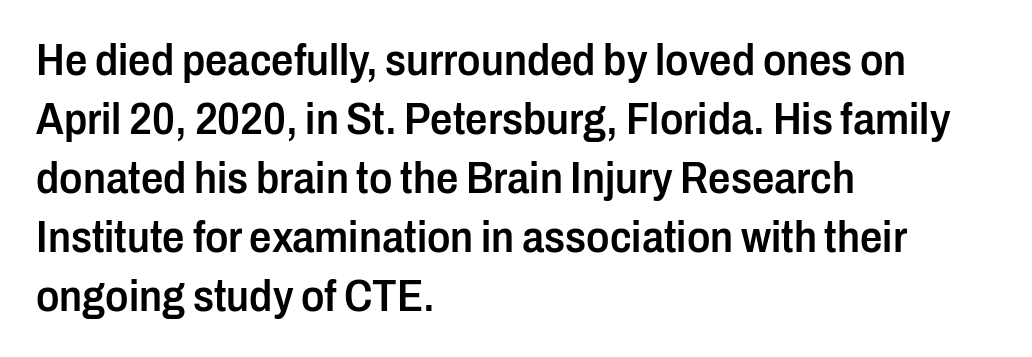
The passage shown is typeset with a sans-serif family. Think of a printed novel: that variable character pitch is what you see here. Designer's note — italics off, roman on. Look at the stroke-to-counter ratio: somewhat heavy, a semibold. Reading down the column, the eye jumps a familiar distance to each next line.
